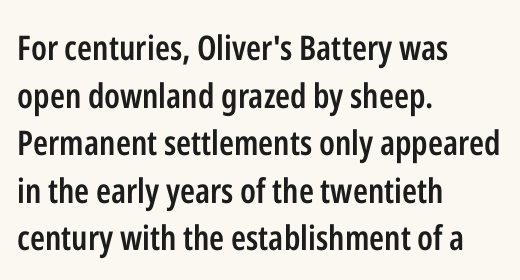
{"serif": "no", "italic": "no", "bold": "semi", "weight": "semibold", "width": "condensed", "stroke_contrast": "low", "x_height": "medium", "monospaced": "no", "underline": "no", "align": "left", "line_spacing": "normal", "line_spacing_ratio": 1.4, "letter_spacing": "normal", "letter_spacing_em": 0.0, "glyph_px": 34}
